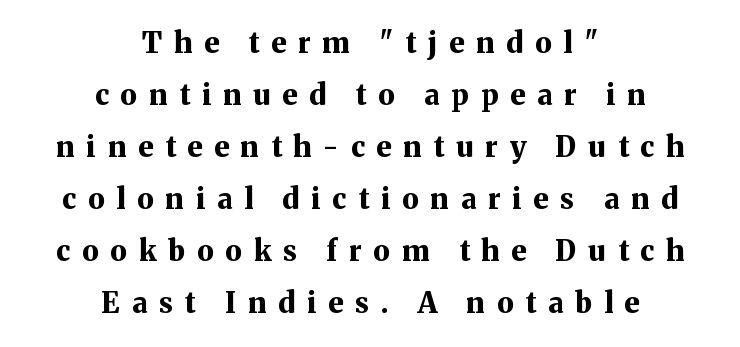
Do the characters align in a grid? No, the font is proportional. The letters stand straight up with perfectly vertical stems. How are the letters spaced? Widely, with obvious added tracking. Caption: bold face, heavy strokes.
